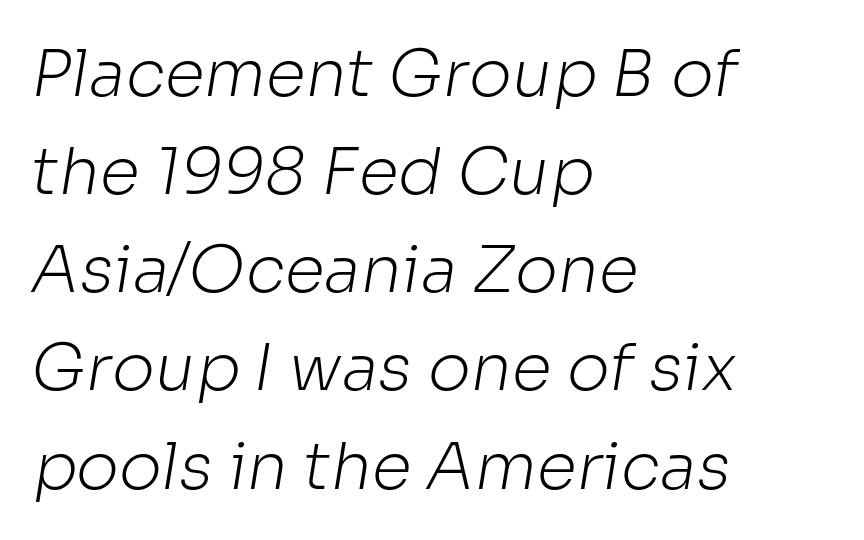
Q: Is the text bold? A: No.
Q: Is the typeface a serif or a sans-serif typeface? A: Sans-serif.
Q: Is the text underlined? A: No.
Q: How is the paragraph aligned? A: Left-aligned.
Q: Is the spacing between letters normal or unusually wide? A: Normal.
Q: Is the spacing between lines tight, normal or loose? A: Normal.
Q: Width (condensed, normal, or wide)? A: Normal.
Q: Stroke contrast? A: Low.
Q: x-height? A: Medium.
Q: Monospaced? A: No.
